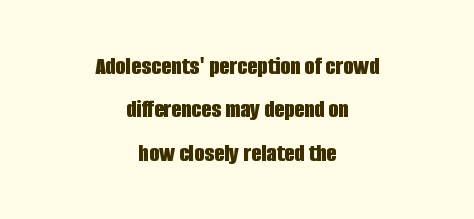
{"italic": "no", "bold": "yes", "underline": "no", "align": "center", "line_spacing": "normal", "line_spacing_ratio": 1.67, "letter_spacing": "normal", "letter_spacing_em": 0.0, "glyph_px": 26}
